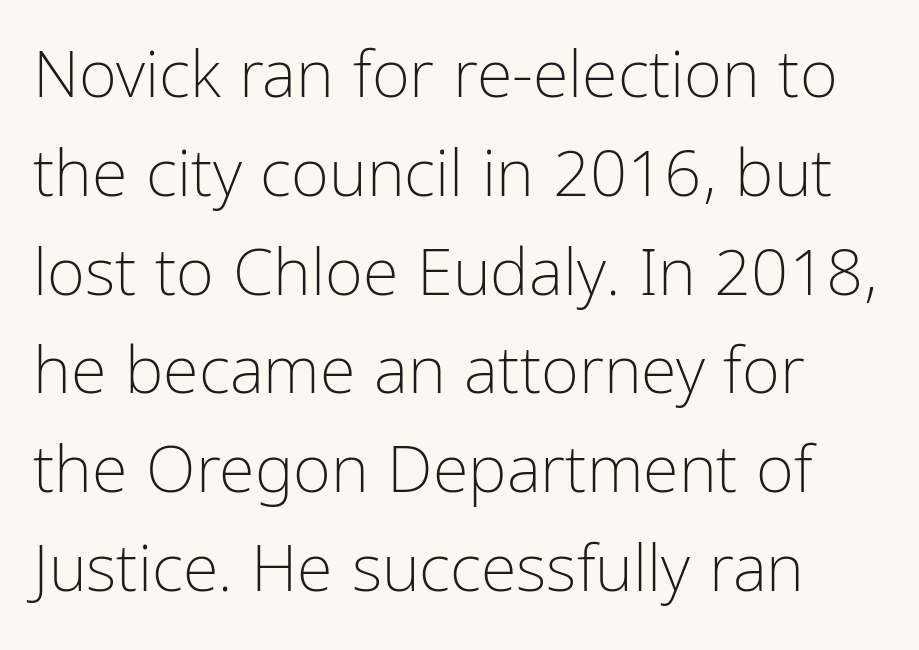
{"serif": "no", "italic": "no", "bold": "no", "weight": "light", "width": "condensed", "stroke_contrast": "low", "x_height": "medium", "monospaced": "no", "underline": "no", "line_spacing": "normal", "line_spacing_ratio": 1.52, "letter_spacing": "normal", "letter_spacing_em": 0.0, "glyph_px": 65}
